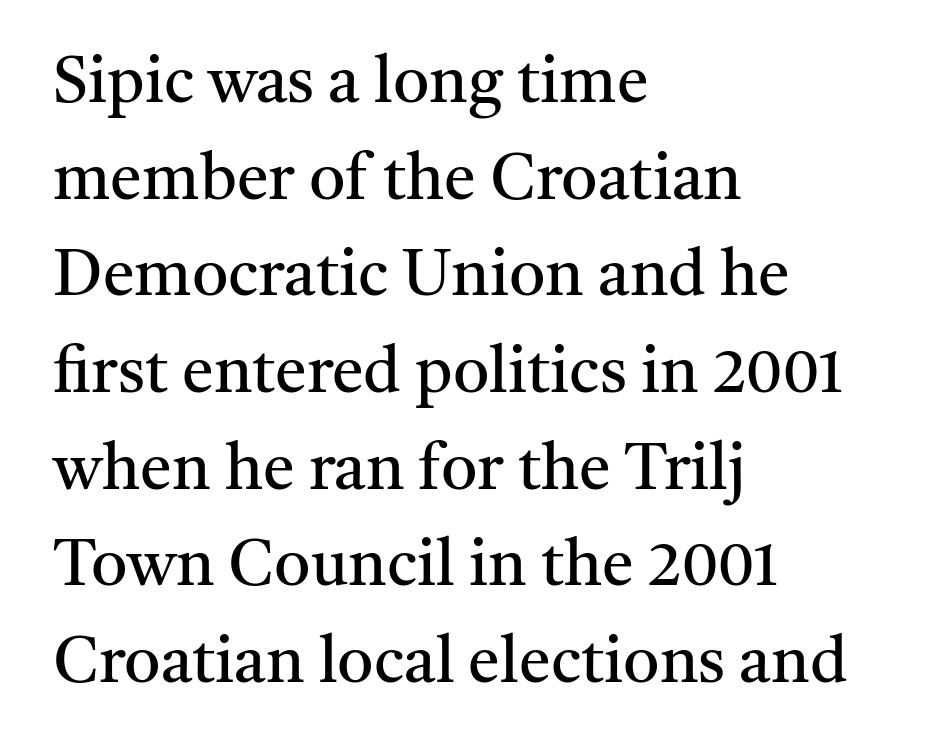
{"serif": "yes", "italic": "no", "bold": "no", "weight": "regular", "width": "normal", "stroke_contrast": "medium", "x_height": "medium", "monospaced": "no", "underline": "no", "align": "left", "line_spacing": "normal", "line_spacing_ratio": 1.51, "letter_spacing": "normal", "letter_spacing_em": 0.0, "glyph_px": 64}
